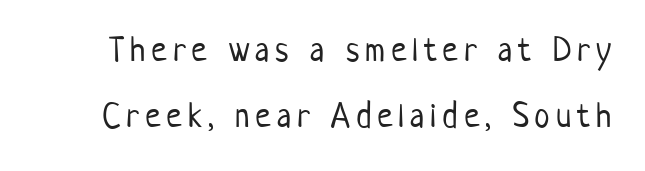
{"serif": "no", "italic": "no", "bold": "no", "weight": "light", "width": "condensed", "stroke_contrast": "low", "x_height": "medium", "monospaced": "no", "underline": "no", "line_spacing_ratio": 1.88, "glyph_px": 35}
